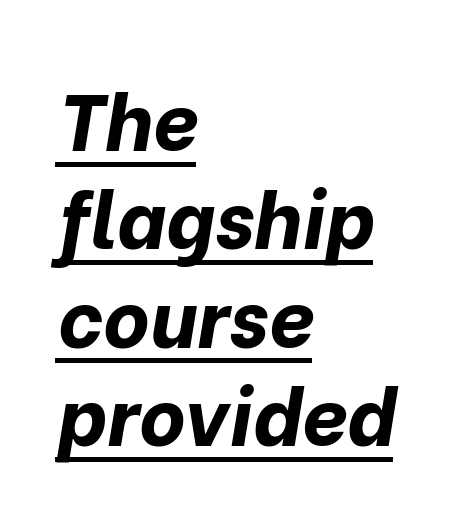
Q: Is the text bold? A: Yes.
Q: Is the text italic (slanted)? A: Yes, it leans right by about 10 degrees.
Q: Is the text underlined? A: Yes.
Q: How is the paragraph aligned? A: Left-aligned.
Q: Is the spacing between letters normal or unusually wide? A: Normal.
Q: Width (condensed, normal, or wide)? A: Normal.
Q: Stroke contrast? A: Low.
Q: x-height? A: Medium.
Q: Monospaced? A: No.
